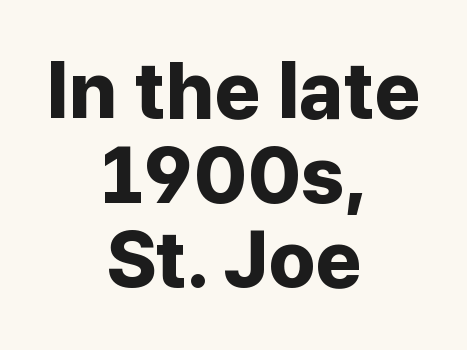
The image shows 79 px bold sans-serif type, upright; set centered, tight line spacing (1.07x), normal letter spacing, not underlined; low stroke contrast and a medium x-height.
